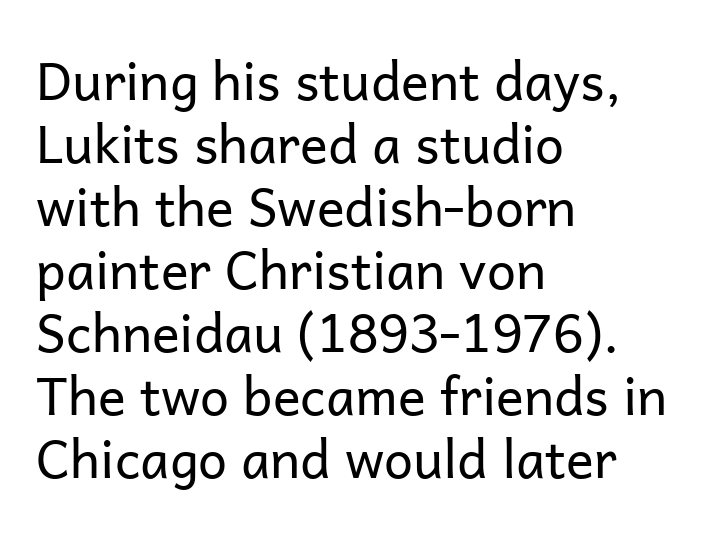
{"serif": "no", "italic": "no", "bold": "no", "weight": "regular", "width": "normal", "stroke_contrast": "low", "x_height": "medium", "monospaced": "no", "underline": "no", "align": "left", "line_spacing_ratio": 1.21, "letter_spacing": "normal", "letter_spacing_em": 0.0, "glyph_px": 52}
